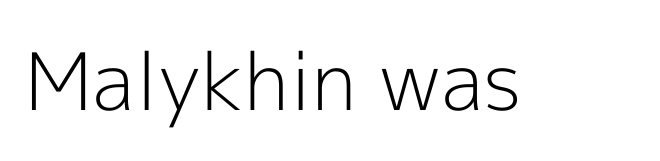
{"serif": "no", "italic": "no", "bold": "no", "weight": "light", "width": "normal", "x_height": "medium", "monospaced": "no", "underline": "no", "letter_spacing": "normal", "letter_spacing_em": 0.0, "glyph_px": 79}
